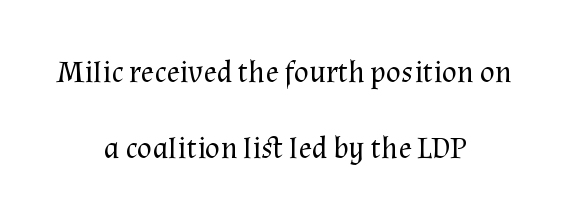
{"italic": "no", "bold": "no", "weight": "regular", "width": "normal", "stroke_contrast": "medium", "x_height": "medium", "monospaced": "no", "underline": "no", "align": "center", "line_spacing": "loose", "line_spacing_ratio": 2.44, "letter_spacing": "normal", "letter_spacing_em": 0.0, "glyph_px": 31}
